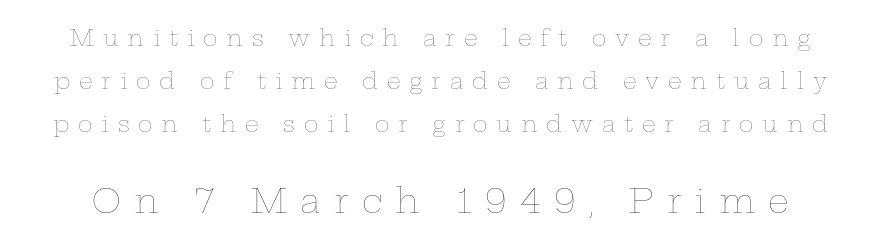
The letters in the lower block stand taller than those in the block above. This rendering widens character spacing well past its baseline value. The face used here is proportionally spaced, like ordinary book or web type. Summary of vertical rhythm: relaxed, with wide interline spacing. Only glyphs here, with clear space below each row. This reads as an unemphasized weight, regular at the heaviest.
